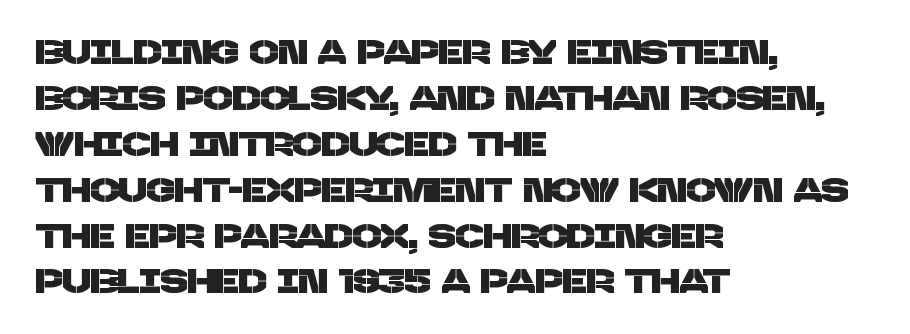
The image shows 34 px sans-serif type; set left-aligned, normal line spacing (1.35x), normal letter spacing, not underlined; low stroke contrast and a large x-height.
